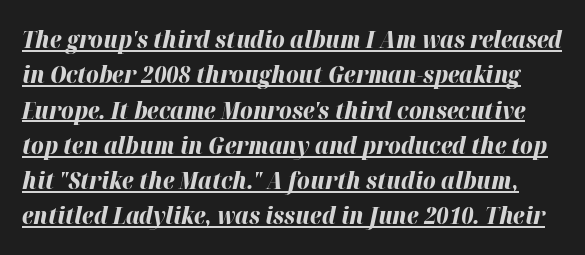
The image shows 24 px bold type, italic (leaning right); set normal line spacing (1.47x), normal letter spacing, underlined.
